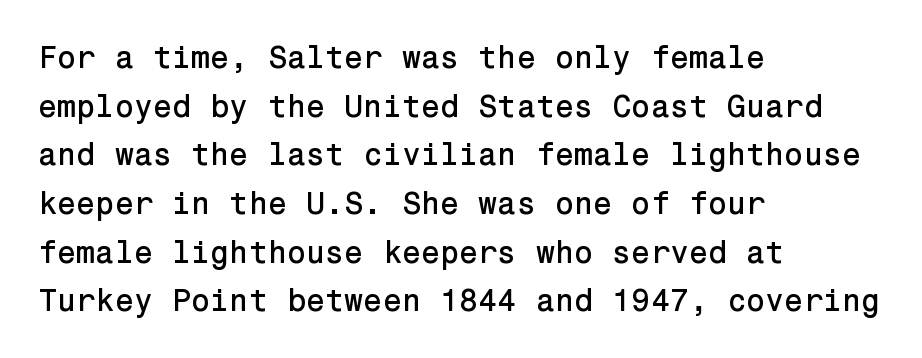
Q: Is the text italic (slanted)? A: No, it is upright.
Q: Is the typeface a serif or a sans-serif typeface? A: Sans-serif.
Q: Is the text underlined? A: No.
Q: How is the paragraph aligned? A: Left-aligned.
Q: Is the spacing between letters normal or unusually wide? A: Normal.
Q: Is the spacing between lines tight, normal or loose? A: Normal.
Q: Width (condensed, normal, or wide)? A: Normal.
Q: Stroke contrast? A: Low.
Q: x-height? A: Medium.
